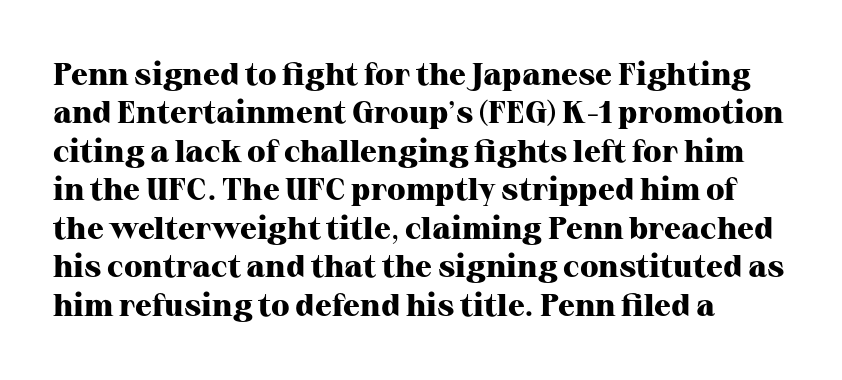
Q: Is the text bold? A: Yes.
Q: Is the text italic (slanted)? A: No, it is upright.
Q: Is the typeface a serif or a sans-serif typeface? A: Serif.
Q: Is the text underlined? A: No.
Q: How is the paragraph aligned? A: Left-aligned.
Q: Is the spacing between letters normal or unusually wide? A: Normal.
Q: Width (condensed, normal, or wide)? A: Normal.
Q: Stroke contrast? A: High.
Q: x-height? A: Medium.
Q: Monospaced? A: No.
